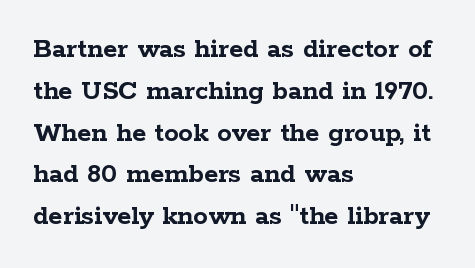
The image shows 29 px semibold, wide serif type, upright; set left-aligned, normal line spacing (1.44x), normal letter spacing, not underlined; low stroke contrast and a medium x-height.
